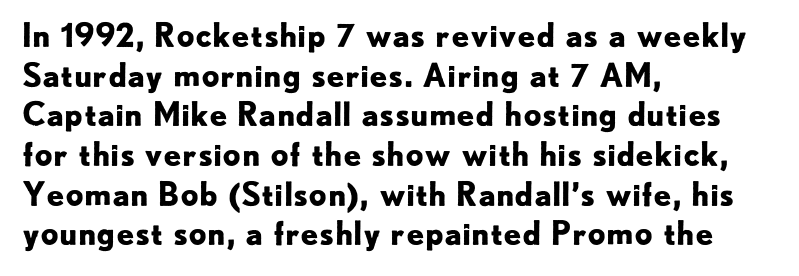
The image shows 32 px bold sans-serif type, upright; set left-aligned, line spacing 1.24x, normal letter spacing, not underlined; low stroke contrast and a small x-height.
